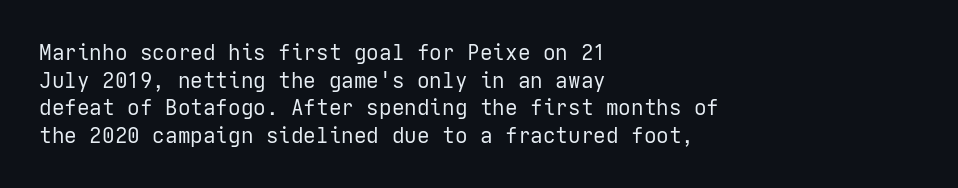
Q: Is the text bold? A: No.
Q: Is the text italic (slanted)? A: No, it is upright.
Q: Is the text underlined? A: No.
Q: How is the paragraph aligned? A: Left-aligned.
Q: Is the spacing between letters normal or unusually wide? A: Normal.
Q: Is the spacing between lines tight, normal or loose? A: Normal.
